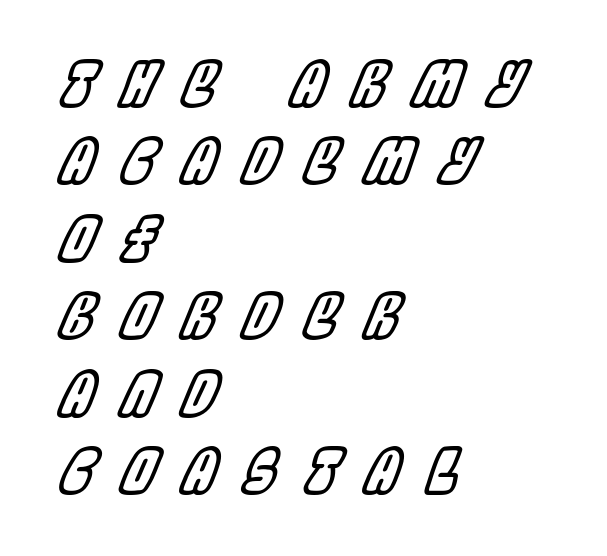
Varying glyph widths throughout — classic text-font behaviour. Designer's note — italics engaged. This rendering features lettering with no underline. The face used here is rendered with a markedly widened letterfit. Regarding leading, the lines here are spaced in the standard way.
